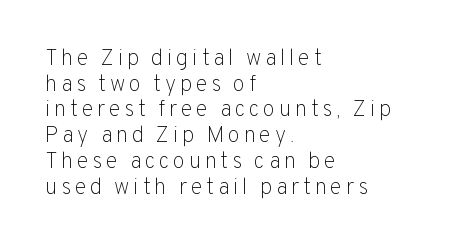
The image shows 22 px text type, upright; set left-aligned, line spacing 1.17x, not underlined.
